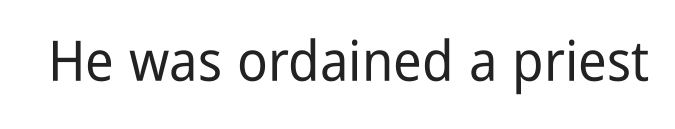
{"serif": "no", "italic": "no", "width": "condensed", "stroke_contrast": "low", "x_height": "medium", "monospaced": "no", "underline": "no", "letter_spacing": "normal", "letter_spacing_em": 0.0, "glyph_px": 56}
